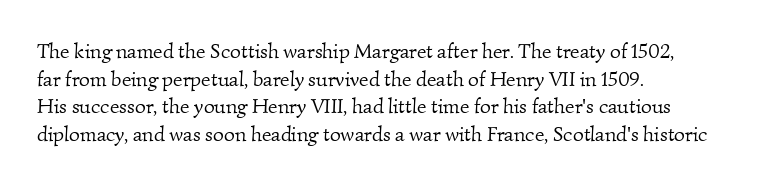
{"bold": "no", "underline": "no", "align": "left", "line_spacing": "normal", "line_spacing_ratio": 1.31, "letter_spacing": "normal", "letter_spacing_em": 0.0, "glyph_px": 21}
